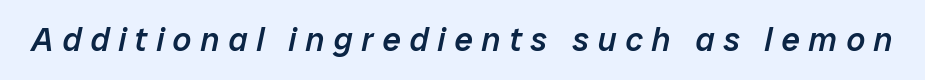
The image shows 33 px semibold type, italic (leaning right); set unusually wide letter spacing (+0.27 em), not underlined; low stroke contrast and a medium x-height.
